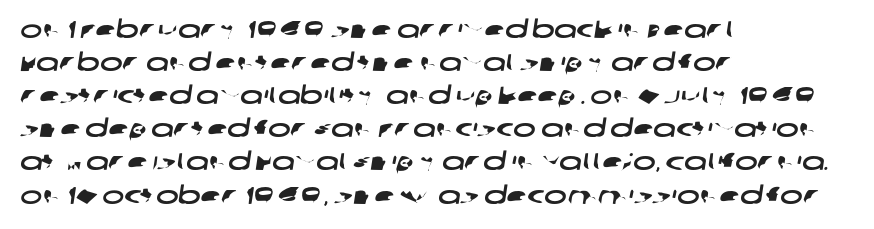
Q: Is the text underlined? A: No.
Q: How is the paragraph aligned? A: Left-aligned.
Q: Is the spacing between letters normal or unusually wide? A: Normal.
Q: Is the spacing between lines tight, normal or loose? A: Normal.
